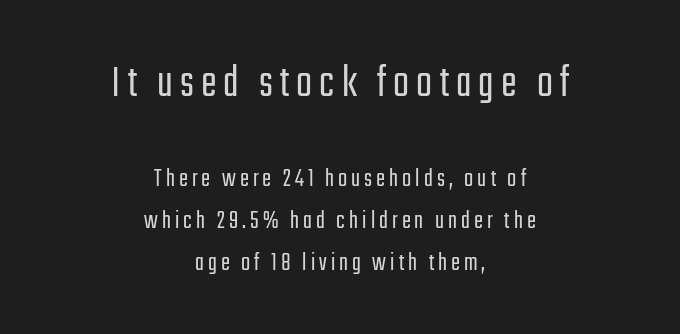
Caption: face not bold, strokes unweighted. Here the designer chose a conventional face with non-uniform glyph widths. The more generous point size was reserved for the upper chunk. Look at the bottom of the vertical strokes: they stop flat, with no serifs. Regular leading. A bare baseline throughout the passage.
